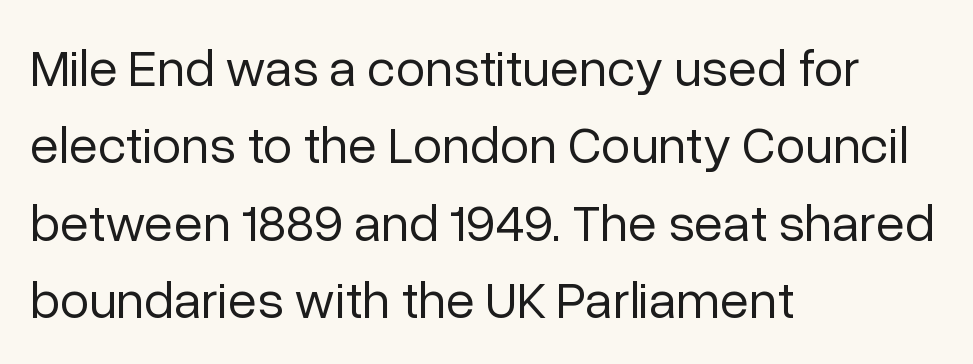
{"serif": "no", "italic": "no", "bold": "no", "weight": "regular", "width": "normal", "stroke_contrast": "low", "x_height": "medium", "monospaced": "no", "underline": "no", "align": "left", "line_spacing": "normal", "line_spacing_ratio": 1.46, "letter_spacing": "normal", "letter_spacing_em": 0.0, "glyph_px": 53}
